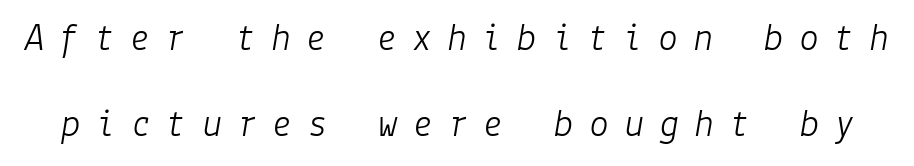
{"italic": "yes", "lean": "right", "slant_degrees": 9, "bold": "no", "weight": "light", "width": "normal", "stroke_contrast": "low", "x_height": "medium", "underline": "no", "line_spacing": "loose", "line_spacing_ratio": 2.14, "letter_spacing": "wide", "letter_spacing_em": 0.38, "glyph_px": 40}
